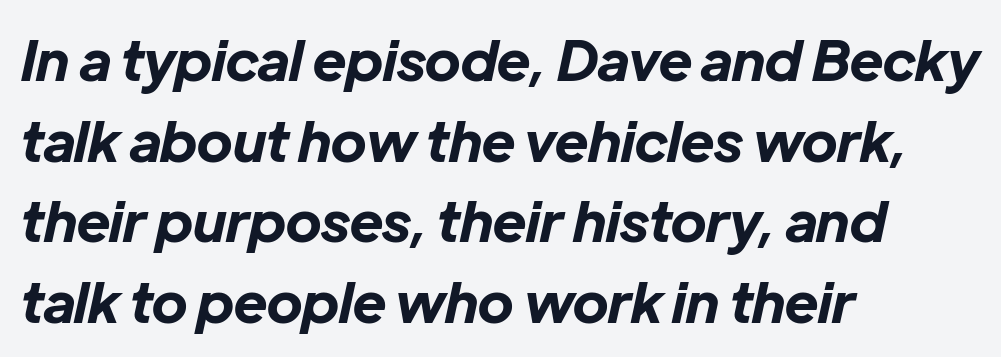
Q: Is the text bold? A: Yes.
Q: Is the text italic (slanted)? A: Yes, it leans right by about 12 degrees.
Q: Is the text underlined? A: No.
Q: How is the paragraph aligned? A: Left-aligned.
Q: Is the spacing between letters normal or unusually wide? A: Normal.
Q: Is the spacing between lines tight, normal or loose? A: Normal.
Q: Width (condensed, normal, or wide)? A: Normal.
Q: Stroke contrast? A: Low.
Q: x-height? A: Medium.
Q: Monospaced? A: No.
